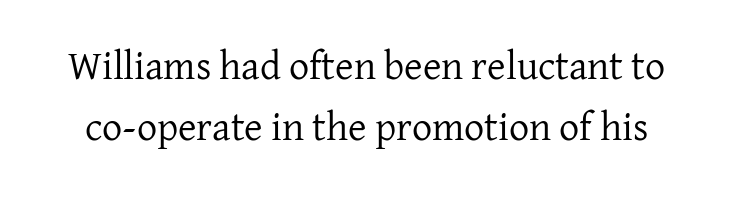
Q: Is the text bold? A: No.
Q: Is the text italic (slanted)? A: No, it is upright.
Q: Is the typeface a serif or a sans-serif typeface? A: Serif.
Q: Is the text underlined? A: No.
Q: Is the spacing between letters normal or unusually wide? A: Normal.
Q: Is the spacing between lines tight, normal or loose? A: Normal.
Q: Width (condensed, normal, or wide)? A: Normal.
Q: Stroke contrast? A: Low.
Q: x-height? A: Medium.
Q: Monospaced? A: No.
